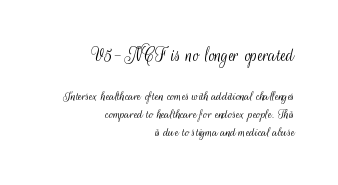
Each new line begins a customary step beneath the previous one. Compared with a typical body face, this is equally light or lighter still. If you drew a ruler down the right edge, every line would touch it.
